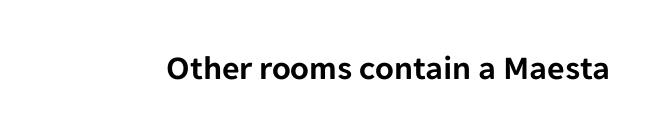
Look at the bottom of the vertical strokes: they stop flat, with no serifs. Just letters on the line, the space beneath them empty. A typesetter would call this proportional, since set widths differ per character. The lettering holds an erect, upright posture throughout. The horizontal fit of the characters is conventional and even.
